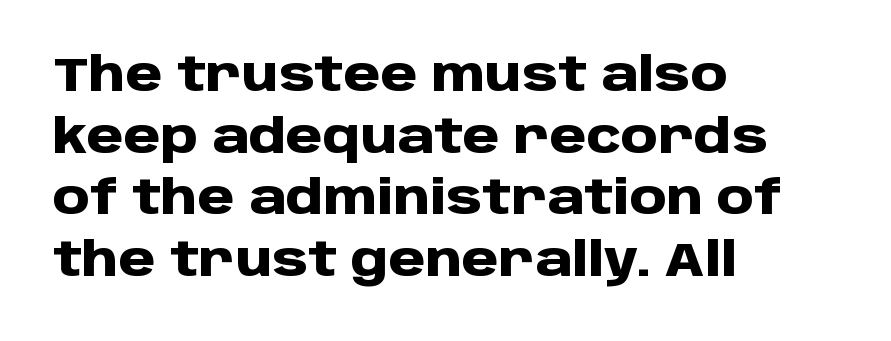
The image shows 47 px heavy sans-serif type, upright; set left-aligned, normal line spacing (1.31x), normal letter spacing, not underlined; low stroke contrast and a large x-height.
